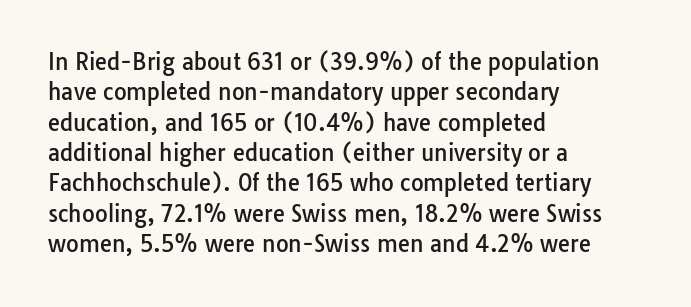
Q: Is the text italic (slanted)? A: No, it is upright.
Q: Is the text underlined? A: No.
Q: How is the paragraph aligned? A: Left-aligned.
Q: Is the spacing between letters normal or unusually wide? A: Normal.
Q: Is the spacing between lines tight, normal or loose? A: Normal.
